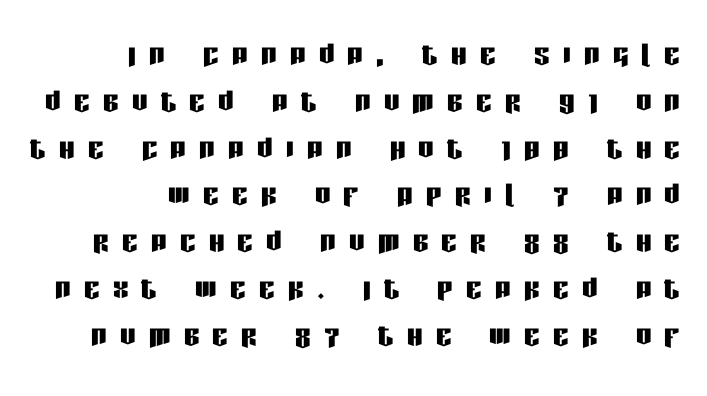
{"serif": "no", "italic": "no", "width": "condensed", "stroke_contrast": "low", "x_height": "large", "monospaced": "no", "underline": "no", "align": "right", "line_spacing_ratio": 1.2, "letter_spacing": "wide", "letter_spacing_em": 0.34, "glyph_px": 39}
